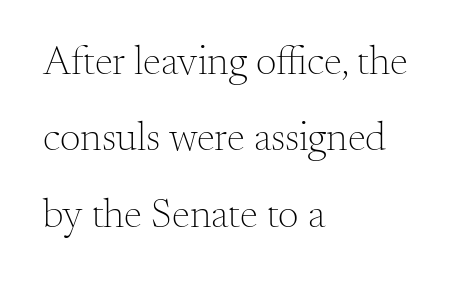
The image shows 41 px light serif type, upright; set left-aligned, line spacing 1.86x, normal letter spacing, not underlined; medium stroke contrast and a small x-height.
